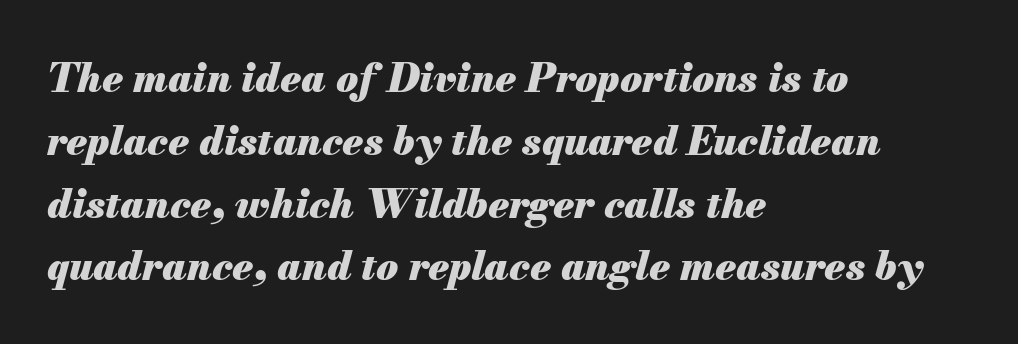
{"italic": "yes", "lean": "right", "slant_degrees": 13, "bold": "yes", "weight": "heavy", "width": "normal", "stroke_contrast": "medium", "x_height": "small", "monospaced": "no", "underline": "no", "align": "left", "line_spacing": "normal", "line_spacing_ratio": 1.57, "letter_spacing": "normal", "letter_spacing_em": 0.0, "glyph_px": 40}
